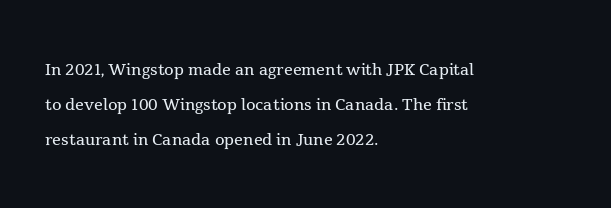
The image shows 22 px text type, upright; set left-aligned, normal line spacing (1.58x), normal letter spacing, not underlined.
